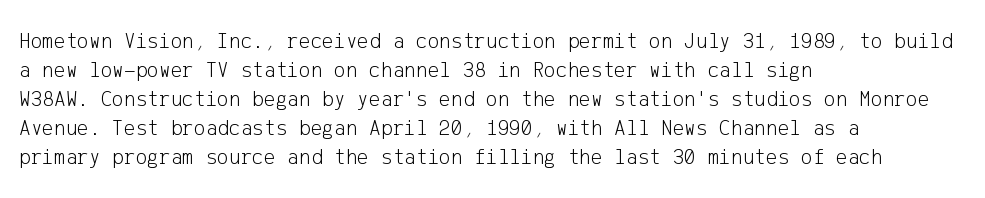
The image shows 22 px text type, upright; set left-aligned, normal line spacing (1.32x), normal letter spacing, not underlined.
